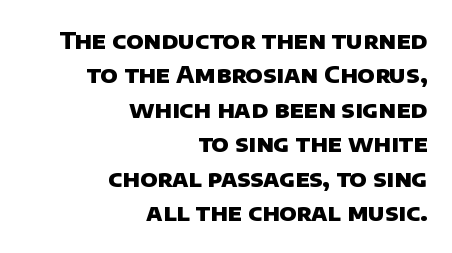
The letterforms sit shoulder to shoulder at normal distance. Leftover space on each line is placed entirely before the opening word. Decoration check: the copy has no underline. Honestly, the row spacing looks completely unremarkable.
